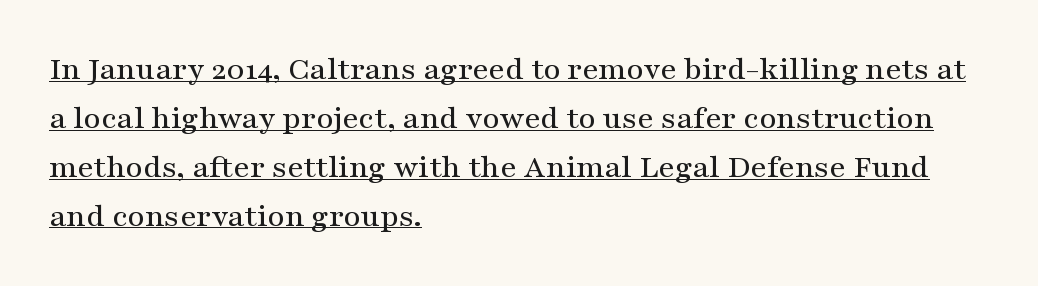
Q: Is the text italic (slanted)? A: No, it is upright.
Q: Is the typeface a serif or a sans-serif typeface? A: Serif.
Q: Is the text underlined? A: Yes.
Q: How is the paragraph aligned? A: Left-aligned.
Q: Is the spacing between letters normal or unusually wide? A: Normal.
Q: Is the spacing between lines tight, normal or loose? A: Normal.
Q: Width (condensed, normal, or wide)? A: Wide.
Q: Stroke contrast? A: Medium.
Q: x-height? A: Medium.
Q: Monospaced? A: No.
